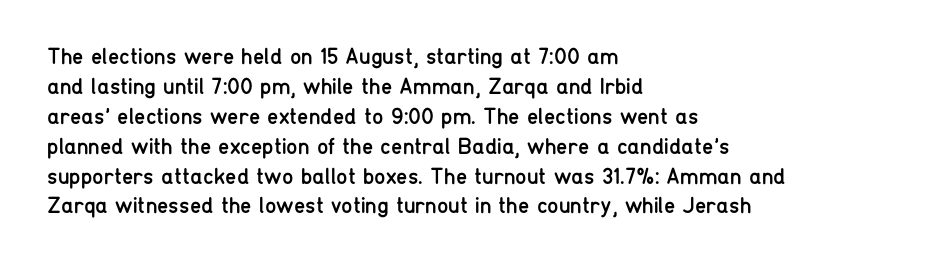
Q: Is the text bold? A: No.
Q: Is the text italic (slanted)? A: No, it is upright.
Q: Is the text underlined? A: No.
Q: How is the paragraph aligned? A: Left-aligned.
Q: Is the spacing between letters normal or unusually wide? A: Normal.
Q: Is the spacing between lines tight, normal or loose? A: Normal.
